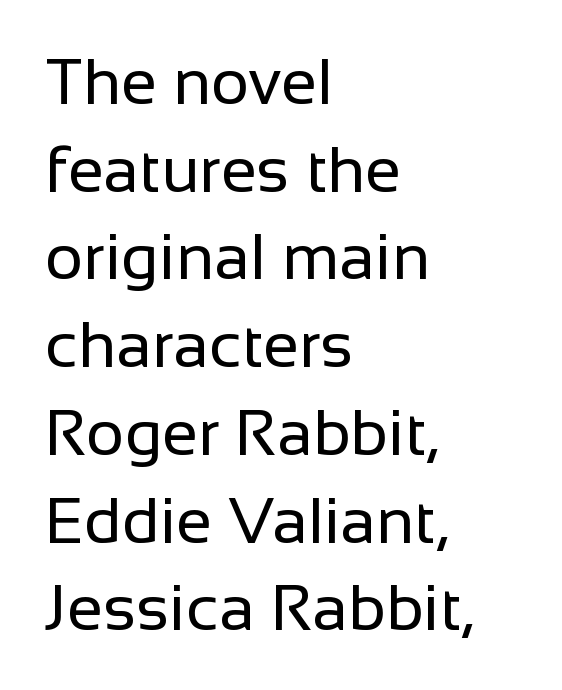
The image shows 65 px regular-weight sans-serif type, upright; set left-aligned, normal line spacing (1.35x), normal letter spacing, not underlined; low stroke contrast and a medium x-height.
